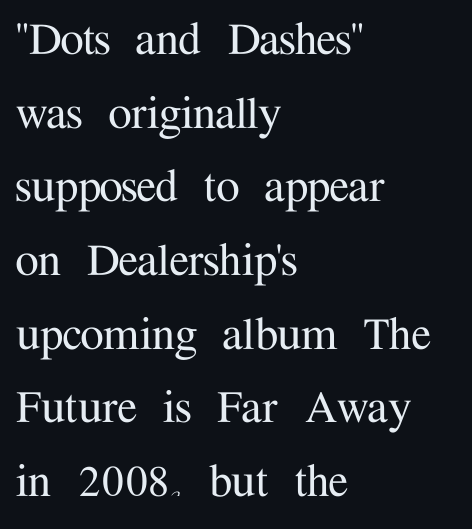
The image shows 53 px serif type, upright; set left-aligned, normal line spacing (1.39x), normal letter spacing, not underlined; medium stroke contrast and a medium x-height.
